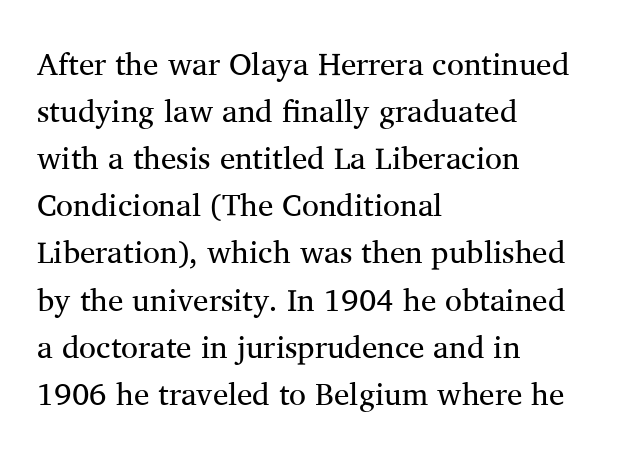
The image shows 31 px regular-weight serif type, upright; set left-aligned, normal line spacing (1.52x), normal letter spacing, not underlined; medium stroke contrast and a medium x-height.
